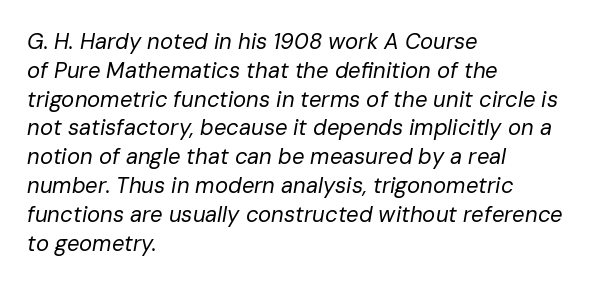
{"italic": "yes", "lean": "right", "slant_degrees": 10, "bold": "no", "underline": "no", "align": "left", "line_spacing": "normal", "line_spacing_ratio": 1.31, "letter_spacing": "normal", "letter_spacing_em": 0.0, "glyph_px": 22}
